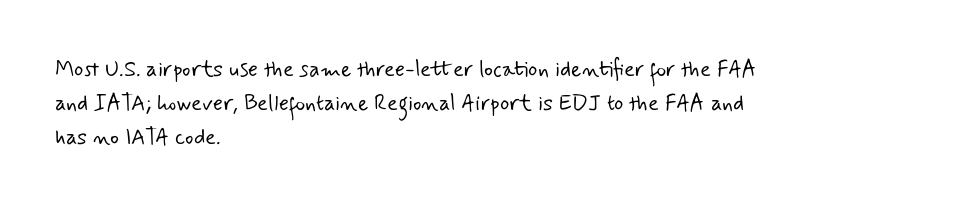
{"bold": "no", "underline": "no", "align": "left", "line_spacing": "normal", "line_spacing_ratio": 1.55, "letter_spacing": "normal", "letter_spacing_em": 0.0, "glyph_px": 22}
